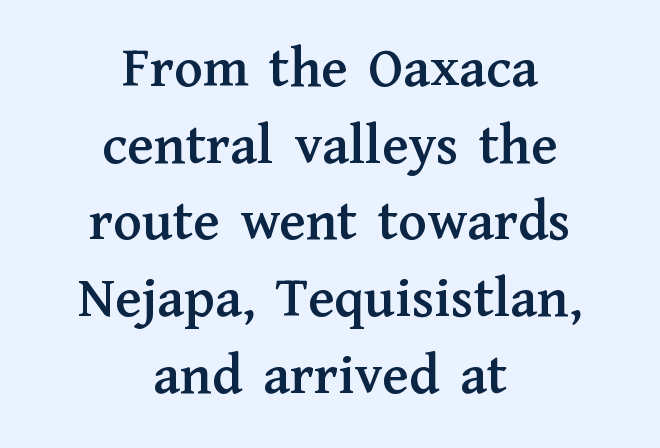
The image shows 59 px serif type, upright; set centered, normal line spacing (1.3x), normal letter spacing, not underlined; medium stroke contrast and a medium x-height.
